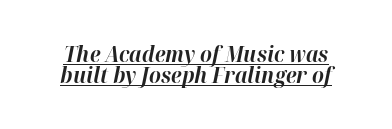
Q: Is the text bold? A: Yes.
Q: Is the text italic (slanted)? A: Yes, it leans right by about 12 degrees.
Q: Is the text underlined? A: Yes.
Q: Is the spacing between letters normal or unusually wide? A: Normal.
Q: Is the spacing between lines tight, normal or loose? A: Tight.
